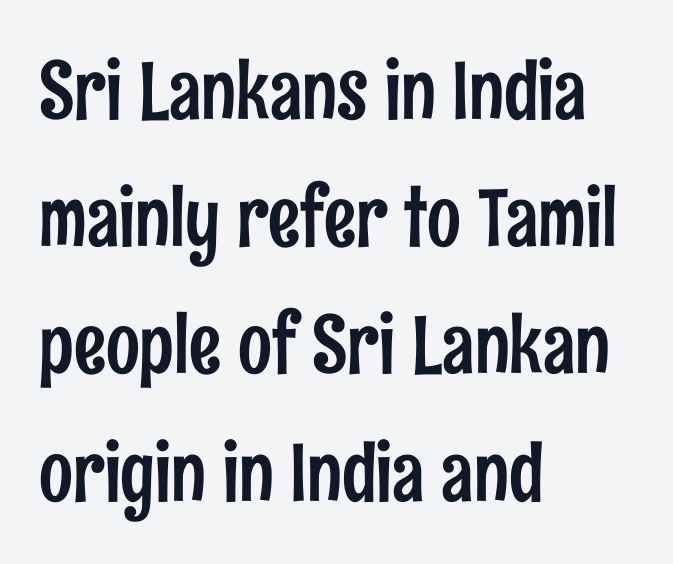
The image shows 80 px condensed sans-serif type, upright; set left-aligned, normal line spacing (1.59x), normal letter spacing, not underlined; low stroke contrast and a medium x-height.
